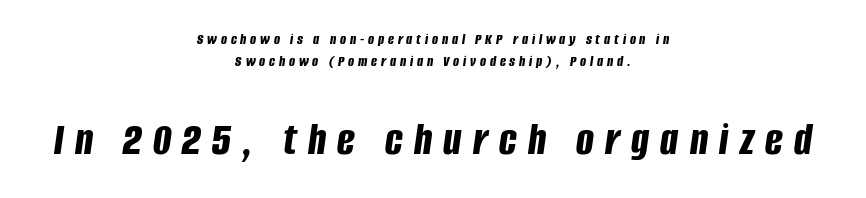
Q: Is the text bold? A: Yes.
Q: Is the text italic (slanted)? A: Yes, it leans right by about 8 degrees.
Q: Is the text underlined? A: No.
Q: How is the paragraph aligned? A: Centered.
Q: Is the spacing between letters normal or unusually wide? A: Unusually wide.
Q: Is the spacing between lines tight, normal or loose? A: Normal.
Q: Which block of text is set in a larger size, the first (top) or the second (bottom)? A: The second (bottom) one.
Q: Width (condensed, normal, or wide)? A: Condensed.
Q: Stroke contrast? A: Low.
Q: x-height? A: Large.
Q: Monospaced? A: No.
